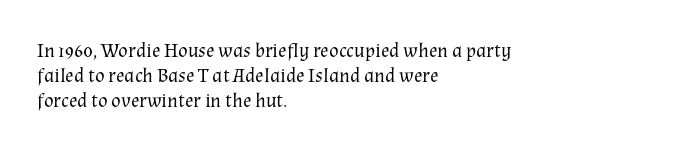
Q: Is the text bold? A: No.
Q: Is the text italic (slanted)? A: No, it is upright.
Q: Is the text underlined? A: No.
Q: How is the paragraph aligned? A: Left-aligned.
Q: Is the spacing between letters normal or unusually wide? A: Normal.
Q: Is the spacing between lines tight, normal or loose? A: Normal.
